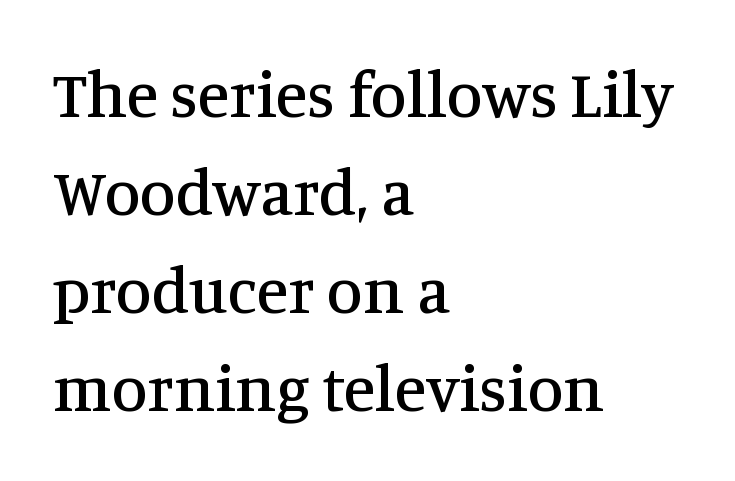
{"serif": "yes", "italic": "no", "width": "normal", "stroke_contrast": "medium", "x_height": "large", "monospaced": "no", "underline": "no", "align": "left", "line_spacing": "normal", "line_spacing_ratio": 1.51, "letter_spacing": "normal", "letter_spacing_em": 0.0, "glyph_px": 65}
